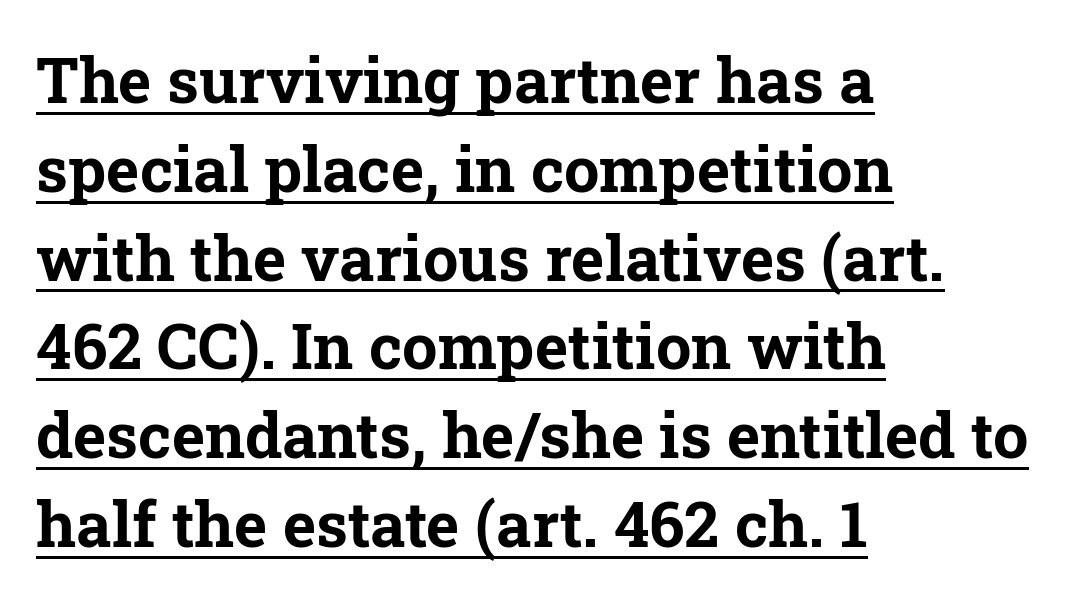
The image shows 63 px bold serif type, upright; set left-aligned, normal line spacing (1.41x), normal letter spacing, underlined; low stroke contrast and a medium x-height.
